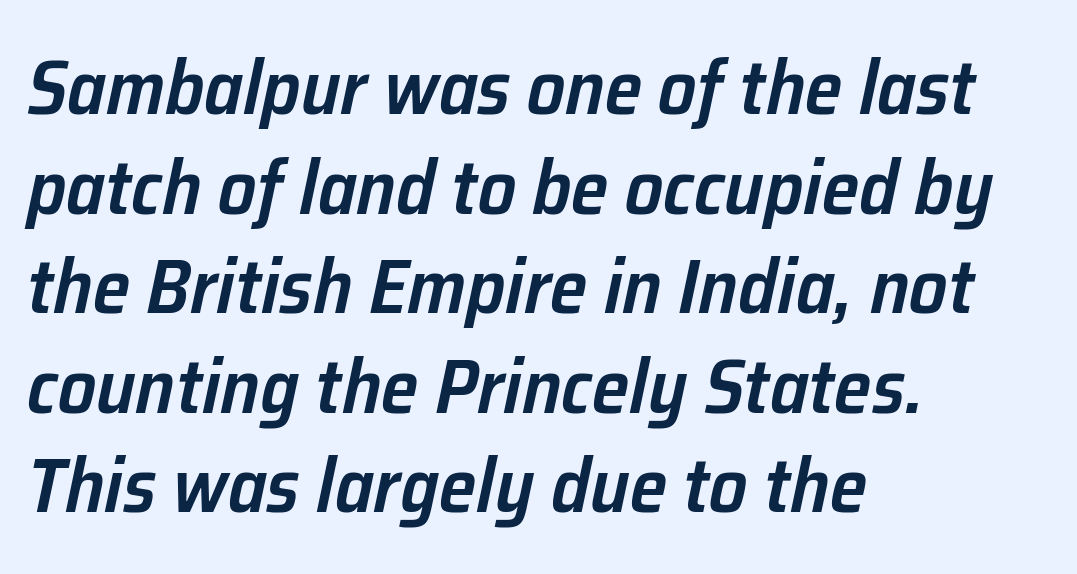
{"italic": "yes", "lean": "right", "slant_degrees": 12, "bold": "semi", "weight": "semibold", "width": "normal", "stroke_contrast": "low", "x_height": "medium", "monospaced": "no", "underline": "no", "align": "left", "line_spacing": "normal", "line_spacing_ratio": 1.31, "letter_spacing": "normal", "letter_spacing_em": 0.0, "glyph_px": 76}
